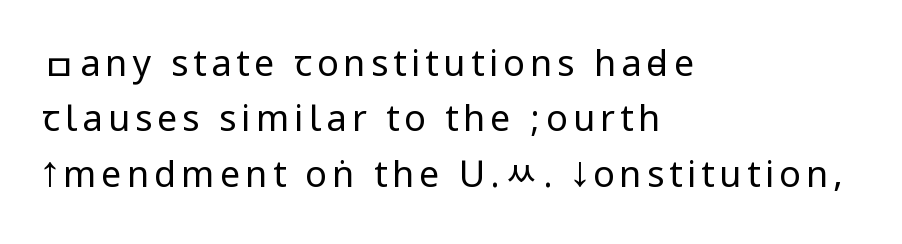
The image shows 36 px regular-weight, condensed sans-serif type, upright; set left-aligned, normal line spacing (1.54x), not underlined; low stroke contrast.
